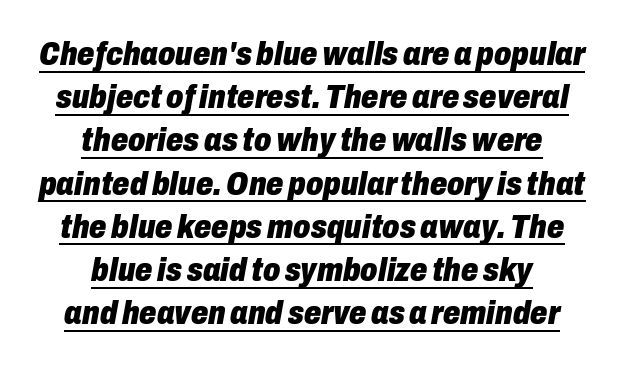
The image shows 34 px heavy, condensed type, italic (leaning right); set centered, normal line spacing (1.27x), normal letter spacing, underlined; low stroke contrast and a medium x-height.
